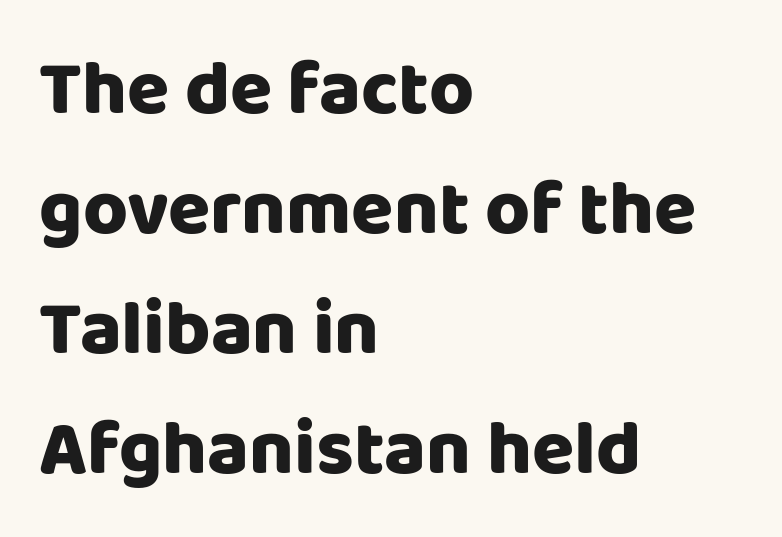
Caption: standard tracking, unaltered. You could not count columns in this text — the font is proportionally spaced. The characters display no serif detailing; their extremities are plain. In terms of leading, this rendering sits right in the middle. Check the space under the baseline: it is left empty. The passage is arranged the way most books set body copy — flush left.
